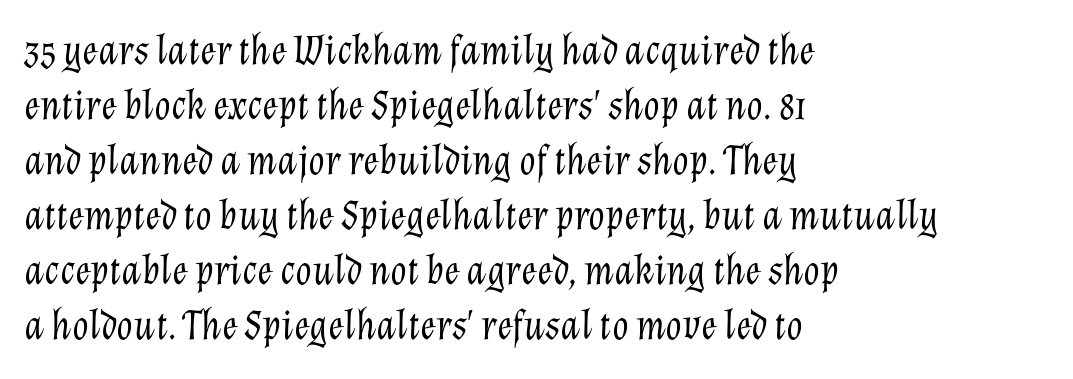
This is oblique type, the kind used for emphasis or titles. A student would call this left alignment; a typographer would say flush left, rag right. The face used here is proportionally spaced, like ordinary book or web type. The passage shown stacks its lines at a standard gap. How are the letters spaced? Ordinarily, with no added tracking. Is the type heavy? It reads as light-to-regular instead.
